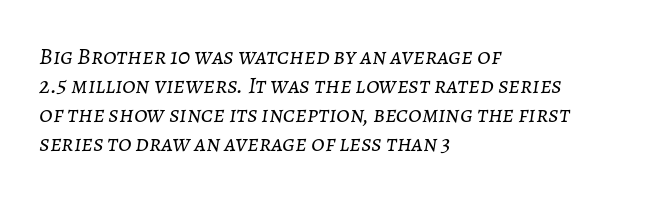
Q: Is the text bold? A: No.
Q: Is the text italic (slanted)? A: Yes, it leans right by about 7 degrees.
Q: Is the text underlined? A: No.
Q: How is the paragraph aligned? A: Left-aligned.
Q: Is the spacing between letters normal or unusually wide? A: Normal.
